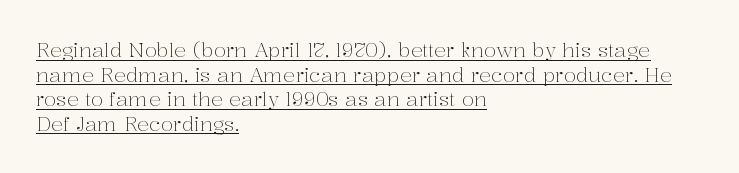
The image shows 20 px text type, upright; set left-aligned, line spacing 1.23x, normal letter spacing, underlined.
